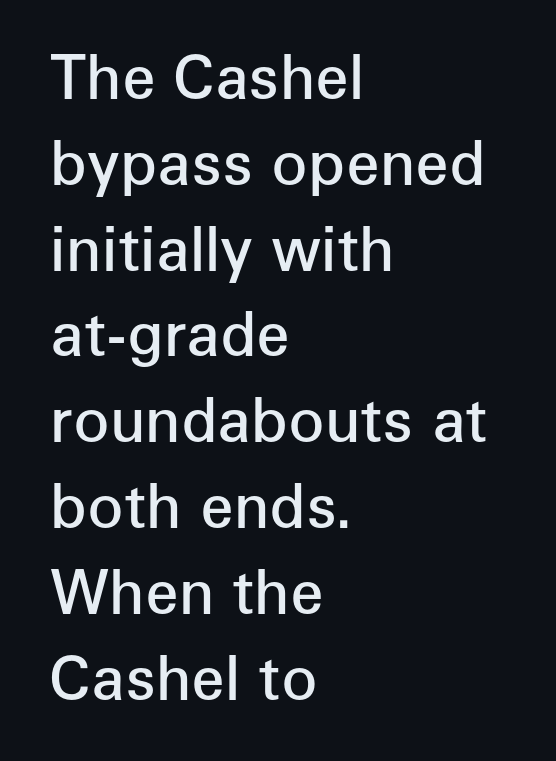
{"serif": "no", "italic": "no", "bold": "semi", "weight": "semibold", "width": "normal", "stroke_contrast": "low", "x_height": "medium", "monospaced": "no", "underline": "no", "align": "left", "line_spacing": "normal", "line_spacing_ratio": 1.43, "letter_spacing": "normal", "letter_spacing_em": 0.0, "glyph_px": 60}
